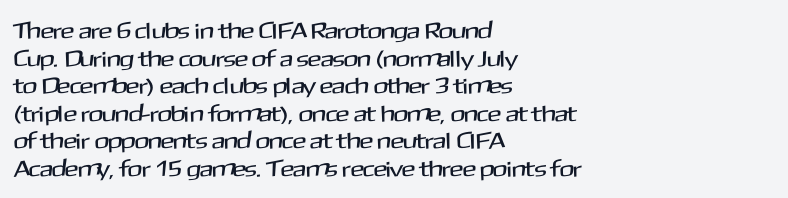
The image shows 23 px text type, upright; set left-aligned, line spacing 1.2x, normal letter spacing, not underlined.
